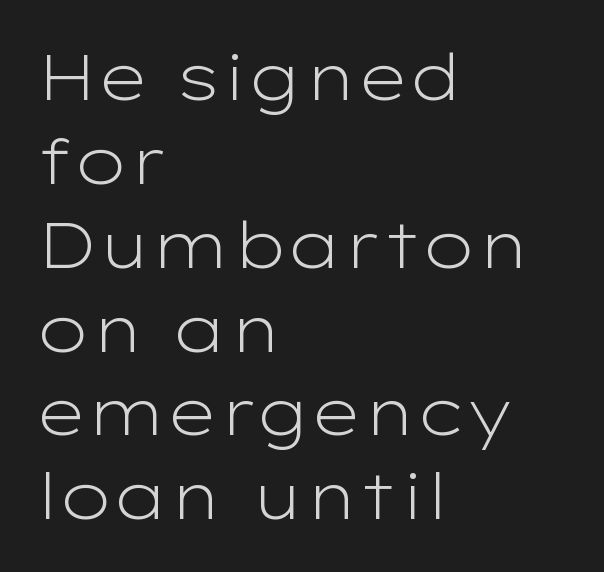
Q: Is the text bold? A: No.
Q: Is the text italic (slanted)? A: No, it is upright.
Q: Is the typeface a serif or a sans-serif typeface? A: Sans-serif.
Q: Is the text underlined? A: No.
Q: How is the paragraph aligned? A: Left-aligned.
Q: Is the spacing between letters normal or unusually wide? A: Normal.
Q: Is the spacing between lines tight, normal or loose? A: Normal.
Q: Width (condensed, normal, or wide)? A: Wide.
Q: Stroke contrast? A: Low.
Q: x-height? A: Medium.
Q: Monospaced? A: No.
